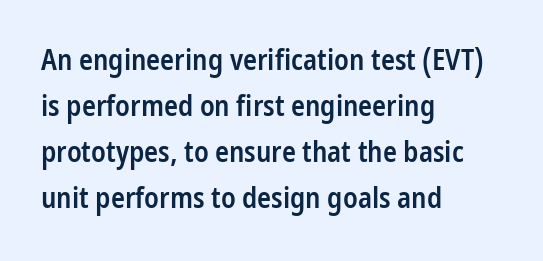
Q: Is the text bold? A: Semi-bold.
Q: Is the text italic (slanted)? A: No, it is upright.
Q: Is the typeface a serif or a sans-serif typeface? A: Sans-serif.
Q: Is the text underlined? A: No.
Q: How is the paragraph aligned? A: Left-aligned.
Q: Is the spacing between letters normal or unusually wide? A: Normal.
Q: Is the spacing between lines tight, normal or loose? A: Normal.
Q: Width (condensed, normal, or wide)? A: Condensed.
Q: Stroke contrast? A: Low.
Q: x-height? A: Medium.
Q: Monospaced? A: No.
